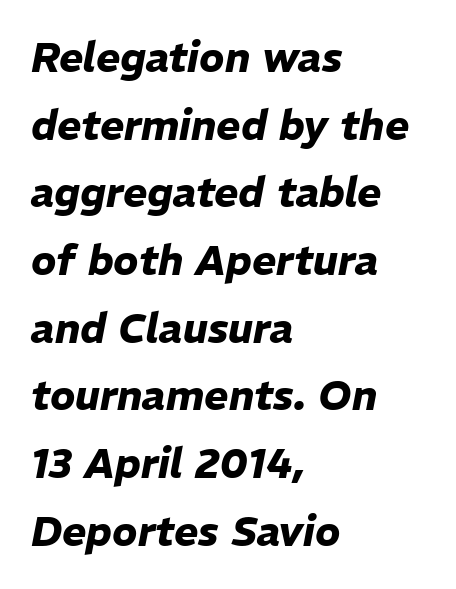
Q: Is the text bold? A: Yes.
Q: Is the text italic (slanted)? A: Yes, it leans right by about 11 degrees.
Q: Is the text underlined? A: No.
Q: How is the paragraph aligned? A: Left-aligned.
Q: Is the spacing between letters normal or unusually wide? A: Normal.
Q: Is the spacing between lines tight, normal or loose? A: Normal.
Q: Width (condensed, normal, or wide)? A: Normal.
Q: Stroke contrast? A: Low.
Q: x-height? A: Medium.
Q: Monospaced? A: No.
